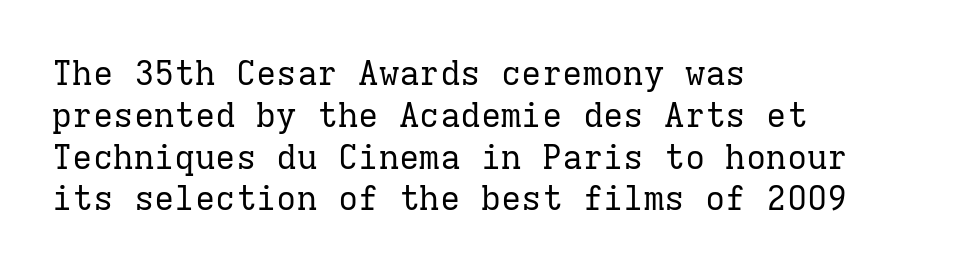
A clean baseline with only descenders dipping below it. Each letter, wide or thin by design, is forced into the same width here. No heavy texture on the line: the type isn't bold. Notice how the passage keeps a crisp vertical edge on the left only. The letters stand upright; this is a roman face. The face used here is rendered with its standard letterfit.
